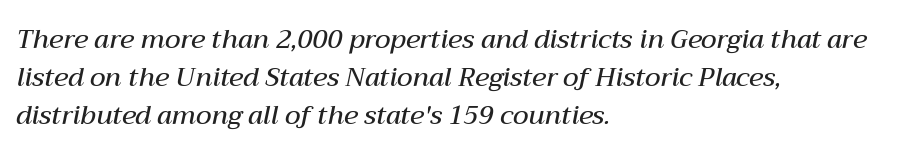
{"italic": "yes", "lean": "right", "slant_degrees": 12, "bold": "semi", "underline": "no", "align": "left", "line_spacing": "normal", "line_spacing_ratio": 1.47, "letter_spacing": "normal", "letter_spacing_em": 0.0, "glyph_px": 26}
